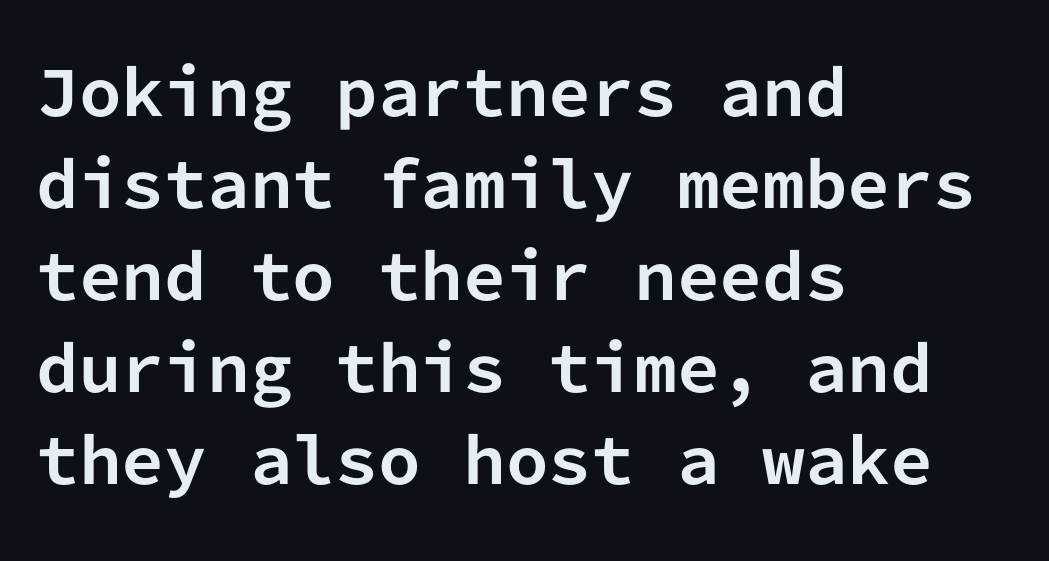
The image shows 61 px bold sans-serif type, upright, monospaced; set left-aligned, normal line spacing (1.51x), normal letter spacing, not underlined; low stroke contrast and a medium x-height.
